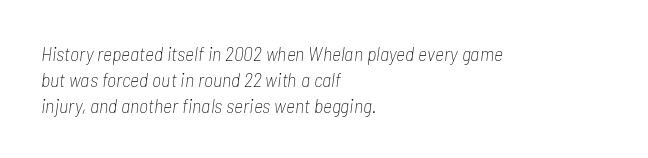
Weight: in the light-to-regular range. Vertically, the passage feels balanced, rows spaced as you'd expect. There is no visible air inserted between adjacent glyphs. The passage shown leans; its letterforms are oblique. Compared with a centered layout, this one pins lines to the left instead.
